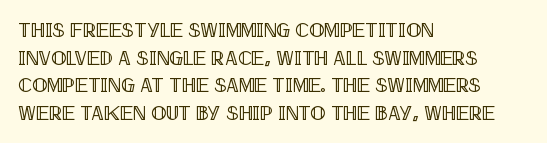
The image shows 20 px text type, upright; set left-aligned, normal line spacing (1.38x), normal letter spacing, not underlined.
